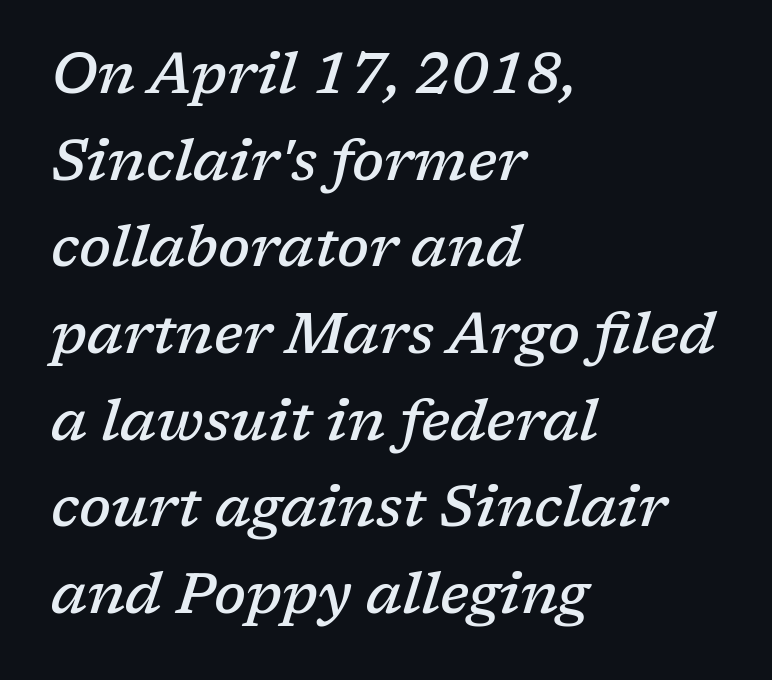
The image shows 57 px semibold serif type, italic (leaning right); set left-aligned, normal line spacing (1.52x), normal letter spacing, not underlined; low stroke contrast and a medium x-height.
